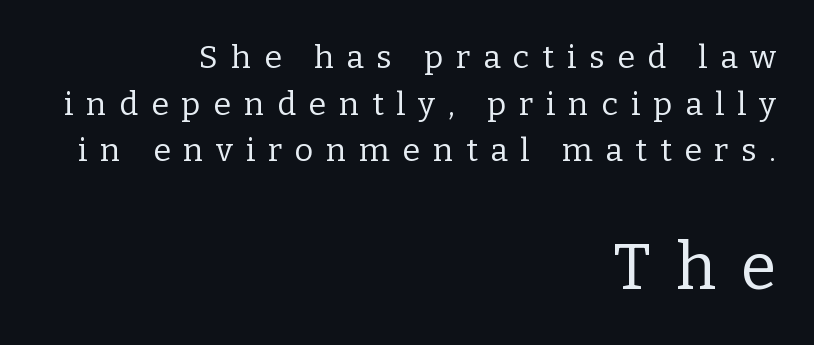
Q: Is the text bold? A: No.
Q: Is the text italic (slanted)? A: No, it is upright.
Q: Is the typeface a serif or a sans-serif typeface? A: Serif.
Q: Is the text underlined? A: No.
Q: How is the paragraph aligned? A: Right-aligned.
Q: Is the spacing between letters normal or unusually wide? A: Unusually wide.
Q: Is the spacing between lines tight, normal or loose? A: Normal.
Q: Which block of text is set in a larger size, the first (top) or the second (bottom)? A: The second (bottom) one.
Q: Width (condensed, normal, or wide)? A: Normal.
Q: Stroke contrast? A: Low.
Q: x-height? A: Medium.
Q: Monospaced? A: No.
